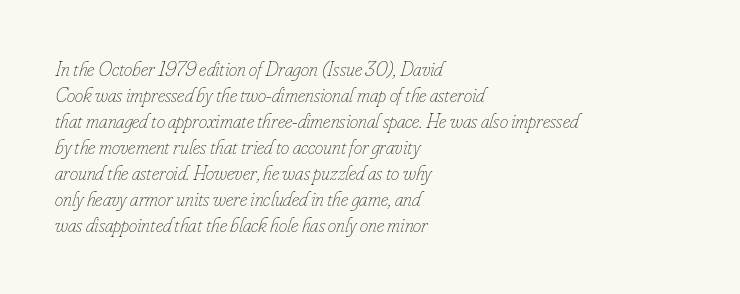
The image shows 21 px text type, italic (leaning right); set left-aligned, line spacing 1.24x, normal letter spacing, not underlined.
